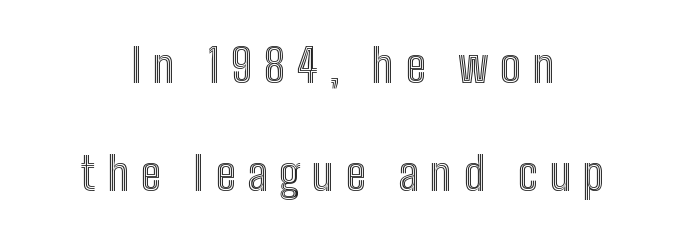
The image shows 46 px condensed type, upright; set centered, loose line spacing (2.35x), unusually wide letter spacing (+0.25 em), not underlined; a medium x-height.
